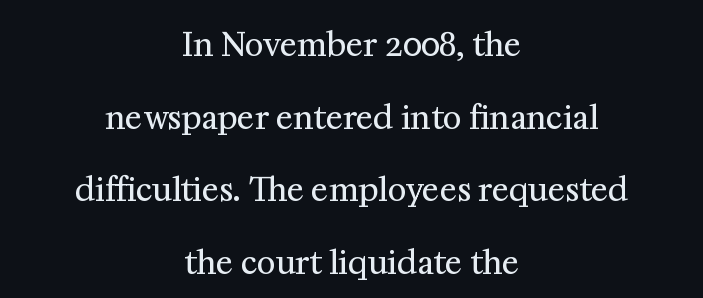
{"serif": "yes", "italic": "no", "bold": "no", "weight": "regular", "width": "normal", "stroke_contrast": "medium", "x_height": "medium", "monospaced": "no", "underline": "no", "align": "center", "line_spacing": "loose", "line_spacing_ratio": 2.27, "letter_spacing": "normal", "letter_spacing_em": 0.0, "glyph_px": 32}
